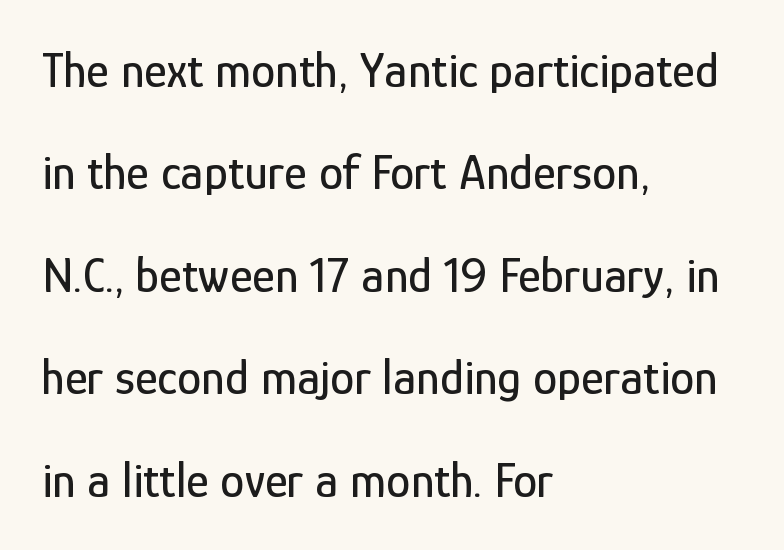
Q: Is the text italic (slanted)? A: No, it is upright.
Q: Is the typeface a serif or a sans-serif typeface? A: Sans-serif.
Q: Is the text underlined? A: No.
Q: How is the paragraph aligned? A: Left-aligned.
Q: Is the spacing between letters normal or unusually wide? A: Normal.
Q: Is the spacing between lines tight, normal or loose? A: Loose.
Q: Width (condensed, normal, or wide)? A: Condensed.
Q: Stroke contrast? A: Low.
Q: x-height? A: Medium.
Q: Monospaced? A: No.
